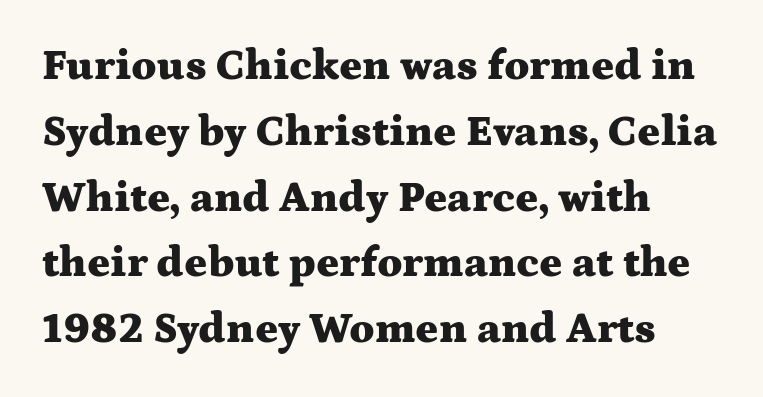
{"serif": "yes", "italic": "no", "bold": "yes", "weight": "heavy", "width": "wide", "stroke_contrast": "medium", "x_height": "medium", "monospaced": "no", "underline": "no", "align": "left", "line_spacing": "normal", "line_spacing_ratio": 1.53, "letter_spacing": "normal", "letter_spacing_em": 0.0, "glyph_px": 43}
